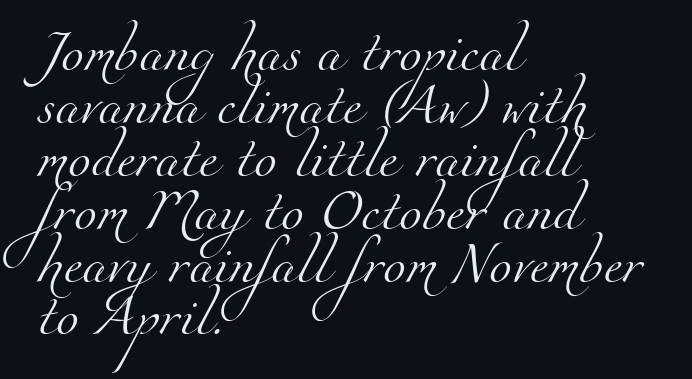
The image shows 41 px light serif type; set left-aligned, normal line spacing (1.29x), normal letter spacing, not underlined; medium stroke contrast and a small x-height.
